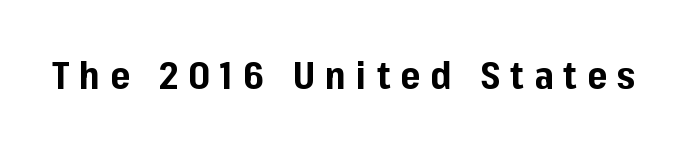
The image shows 38 px bold sans-serif type, upright; set unusually wide letter spacing (+0.27 em), not underlined; low stroke contrast and a medium x-height.
